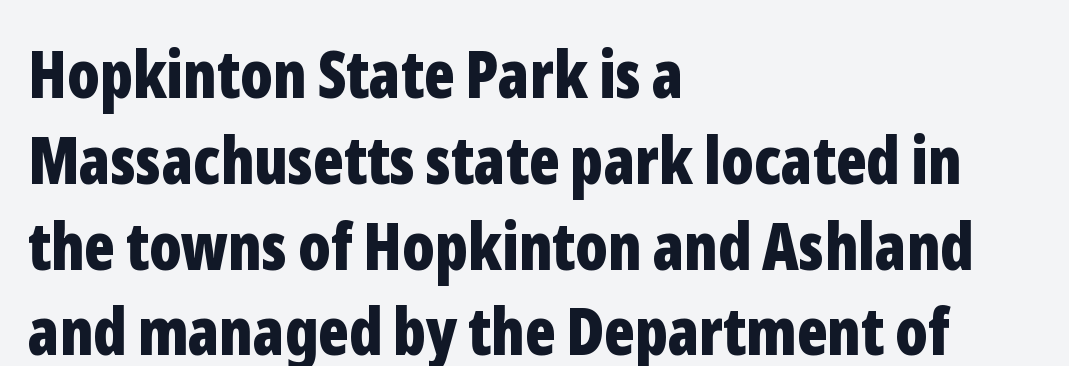
The lines in this sample share a left origin and differ only in where they stop. The rendering uses a moderate line-height, typical for paragraphs. The strip under each line holds only bare page. Note the varied advance widths — an 'i' is clearly narrower than an 'm'. The lettering holds an erect, upright posture throughout. Plenty of ink on the page — the face is bold.
